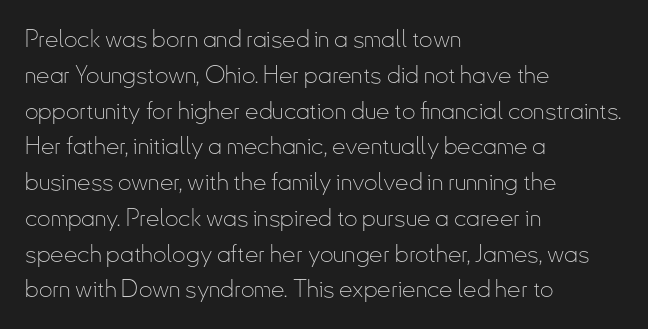
{"italic": "no", "bold": "no", "underline": "no", "align": "left", "line_spacing": "normal", "line_spacing_ratio": 1.49, "letter_spacing": "normal", "letter_spacing_em": 0.0, "glyph_px": 24}
